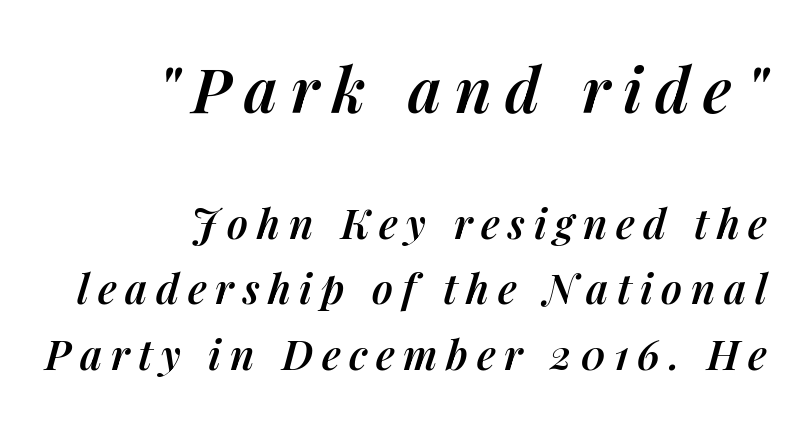
Q: Is the text bold? A: Semi-bold.
Q: Is the text italic (slanted)? A: Yes, it leans right by about 14 degrees.
Q: Is the text underlined? A: No.
Q: How is the paragraph aligned? A: Right-aligned.
Q: Is the spacing between letters normal or unusually wide? A: Unusually wide.
Q: Is the spacing between lines tight, normal or loose? A: Normal.
Q: Which block of text is set in a larger size, the first (top) or the second (bottom)? A: The first (top) one.
Q: Width (condensed, normal, or wide)? A: Normal.
Q: Stroke contrast? A: Medium.
Q: x-height? A: Medium.
Q: Monospaced? A: No.
